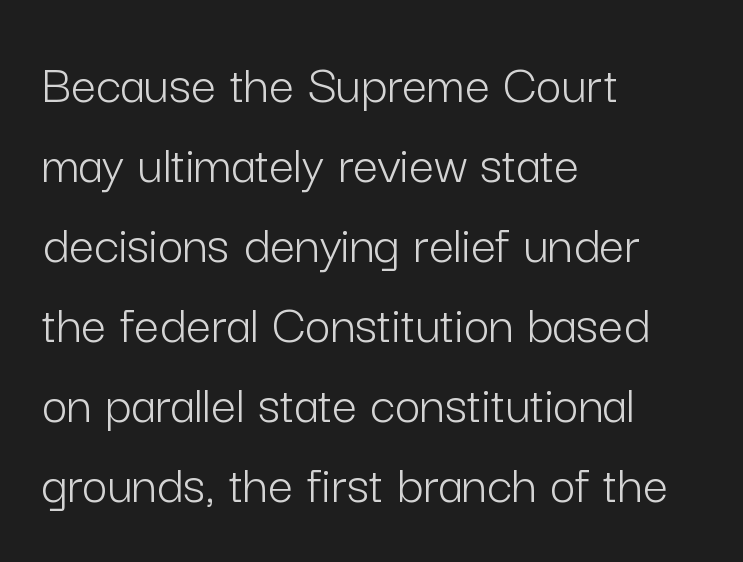
Q: Is the text bold? A: No.
Q: Is the text italic (slanted)? A: No, it is upright.
Q: Is the typeface a serif or a sans-serif typeface? A: Sans-serif.
Q: Is the text underlined? A: No.
Q: How is the paragraph aligned? A: Left-aligned.
Q: Is the spacing between letters normal or unusually wide? A: Normal.
Q: Is the spacing between lines tight, normal or loose? A: Normal.
Q: Width (condensed, normal, or wide)? A: Normal.
Q: Stroke contrast? A: Low.
Q: x-height? A: Medium.
Q: Monospaced? A: No.
